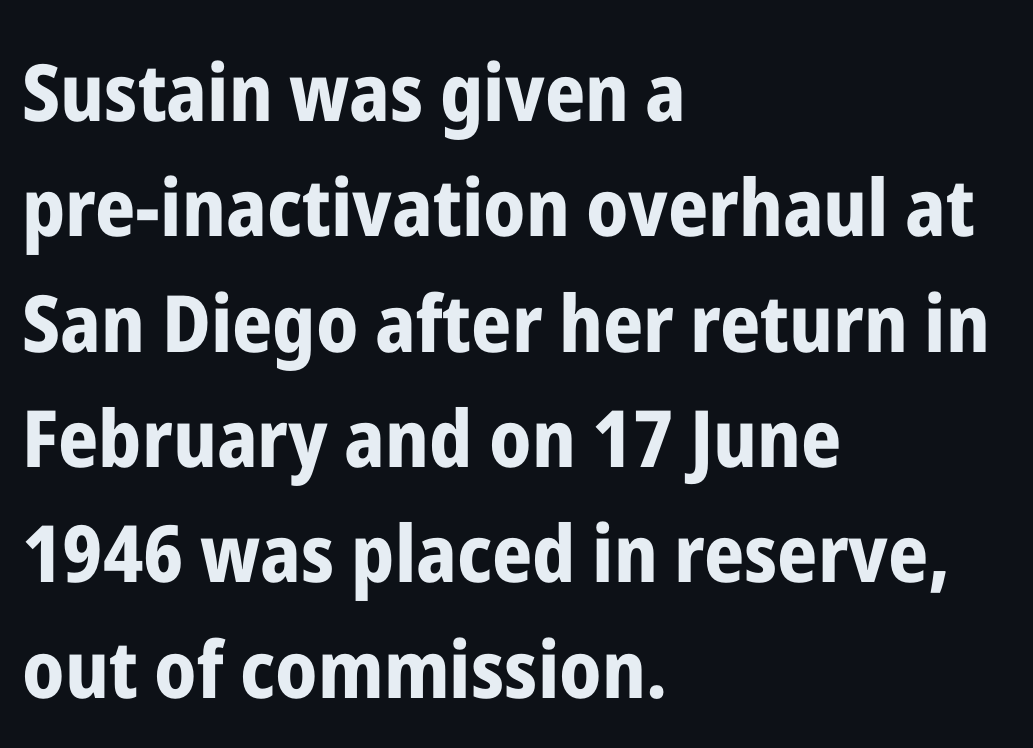
If you measured baseline to baseline, you'd find a middling distance. You could not count columns in this text — the font is proportionally spaced. Italic? Not at all — the glyphs are vertical. Horizontally, the lines are justified to the leading edge only. Look at the tracking — it's just the regular setting, nothing added.
